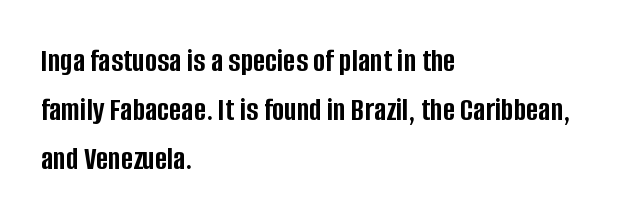
{"serif": "no", "italic": "no", "bold": "yes", "weight": "semibold", "width": "condensed", "stroke_contrast": "low", "x_height": "large", "monospaced": "no", "underline": "no", "align": "left", "line_spacing": "normal", "line_spacing_ratio": 1.48, "letter_spacing": "normal", "letter_spacing_em": 0.0, "glyph_px": 33}
